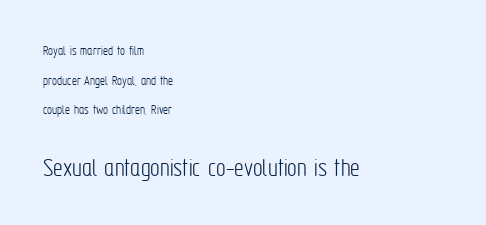
{"italic": "no", "bold": "no", "underline": "no", "align": "left", "line_spacing": "loose", "line_spacing_ratio": 2.11, "letter_spacing": "normal", "letter_spacing_em": 0.0, "larger_block": "second", "size_ratio": 1.93, "glyph_px": 27}
